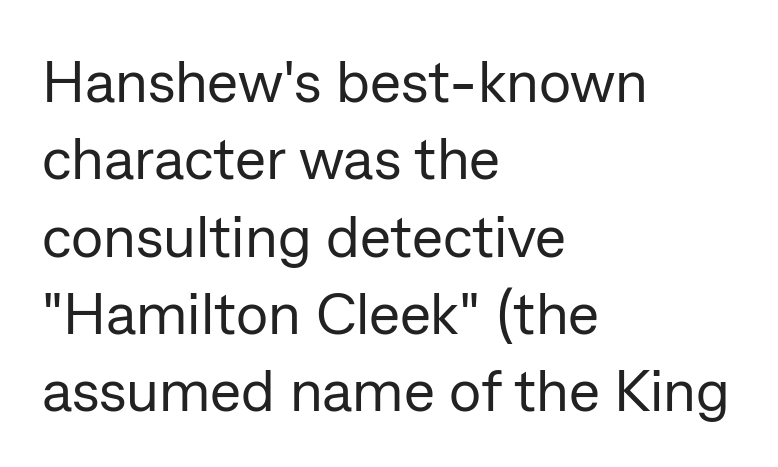
{"serif": "no", "italic": "no", "bold": "no", "weight": "regular", "width": "normal", "stroke_contrast": "low", "x_height": "medium", "monospaced": "no", "underline": "no", "align": "left", "line_spacing": "normal", "line_spacing_ratio": 1.31, "letter_spacing": "normal", "letter_spacing_em": 0.0, "glyph_px": 59}
